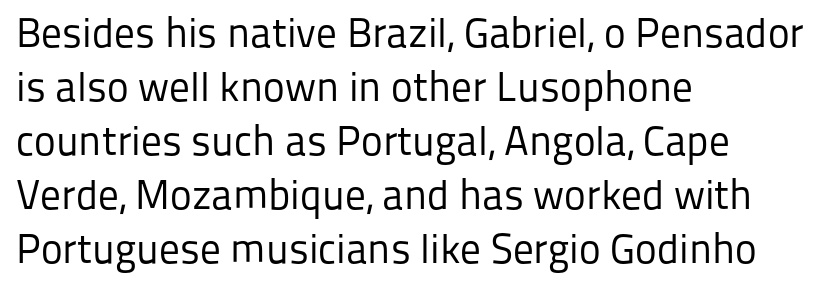
Q: Is the text bold? A: No.
Q: Is the text italic (slanted)? A: No, it is upright.
Q: Is the typeface a serif or a sans-serif typeface? A: Sans-serif.
Q: Is the text underlined? A: No.
Q: How is the paragraph aligned? A: Left-aligned.
Q: Is the spacing between letters normal or unusually wide? A: Normal.
Q: Is the spacing between lines tight, normal or loose? A: Normal.
Q: Width (condensed, normal, or wide)? A: Normal.
Q: Stroke contrast? A: Low.
Q: x-height? A: Medium.
Q: Monospaced? A: No.
